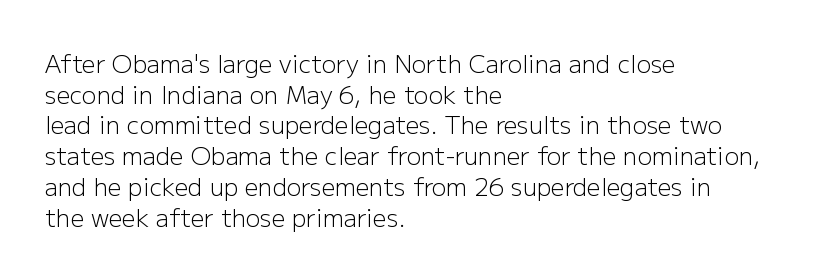
{"italic": "no", "bold": "no", "underline": "no", "align": "left", "line_spacing": "normal", "line_spacing_ratio": 1.28, "letter_spacing": "normal", "letter_spacing_em": 0.0, "glyph_px": 24}
